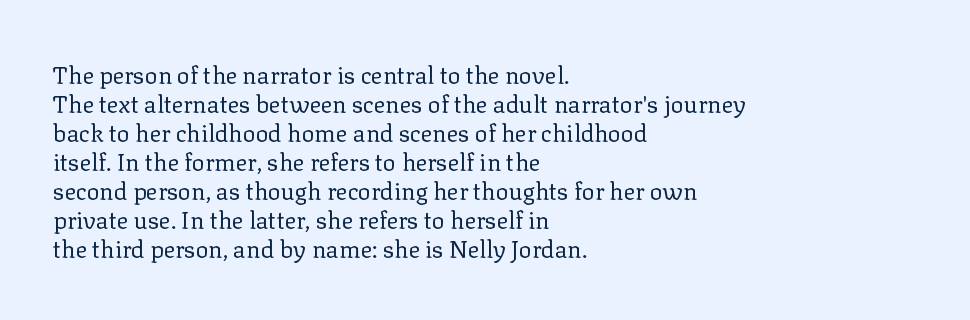
The strokes carry an ordinary text weight at most. Default kerning and tracking; the words read as compact shapes. The gap between lines stays unmarked. Does the lettering tilt? It doesn't — this is upright.
